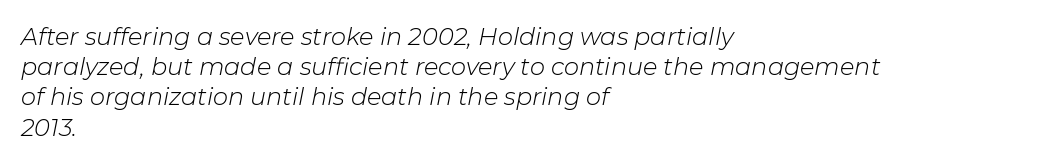
{"italic": "yes", "lean": "right", "slant_degrees": 11, "bold": "no", "underline": "no", "align": "left", "line_spacing": "normal", "line_spacing_ratio": 1.26, "letter_spacing": "normal", "letter_spacing_em": 0.0, "glyph_px": 24}
